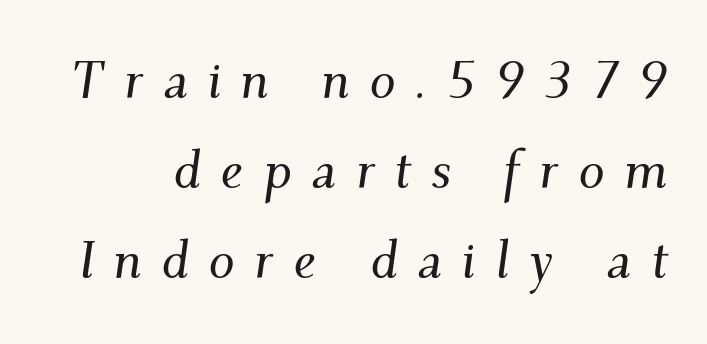
Loose tracking; the words dissolve into strings of separated letters. Rule under the text: the space is simply empty. The specimen reads as italic at a glance. Regarding serifs, this sample has them. The rendering uses natural spacing where letterforms have individual widths.
